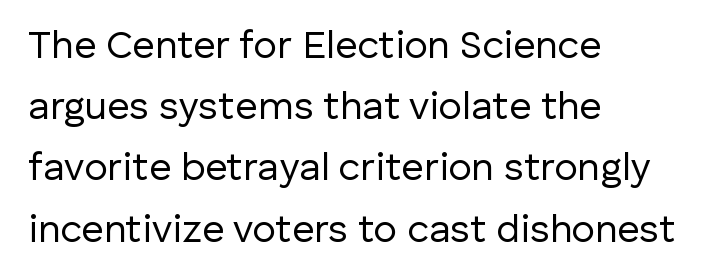
{"serif": "no", "italic": "no", "bold": "no", "weight": "regular", "width": "normal", "stroke_contrast": "low", "x_height": "medium", "monospaced": "no", "underline": "no", "align": "left", "line_spacing": "normal", "line_spacing_ratio": 1.57, "letter_spacing": "normal", "letter_spacing_em": 0.0, "glyph_px": 39}
